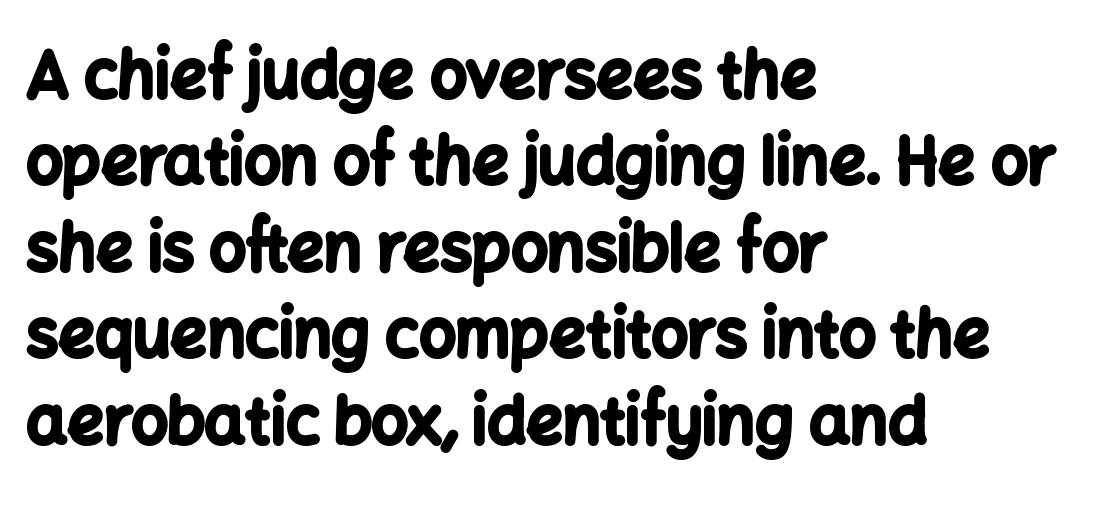
Q: Is the text bold? A: Yes.
Q: Is the text italic (slanted)? A: No, it is upright.
Q: Is the typeface a serif or a sans-serif typeface? A: Sans-serif.
Q: Is the text underlined? A: No.
Q: How is the paragraph aligned? A: Left-aligned.
Q: Is the spacing between letters normal or unusually wide? A: Normal.
Q: Is the spacing between lines tight, normal or loose? A: Normal.
Q: Width (condensed, normal, or wide)? A: Normal.
Q: Stroke contrast? A: Low.
Q: x-height? A: Medium.
Q: Monospaced? A: No.
